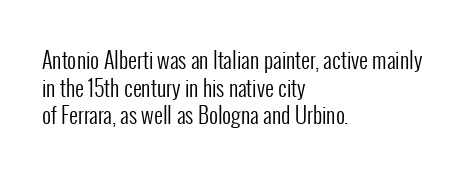
The typeface has the unassuming heft of standard copy or less. Vertical strokes here are truly vertical. A clean baseline with only descenders dipping below it. Default kerning and tracking; the words read as compact shapes.
